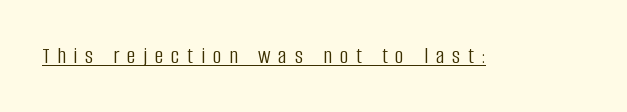
Q: Is the text bold? A: No.
Q: Is the text italic (slanted)? A: No, it is upright.
Q: Is the text underlined? A: Yes.
Q: Is the spacing between letters normal or unusually wide? A: Unusually wide.
